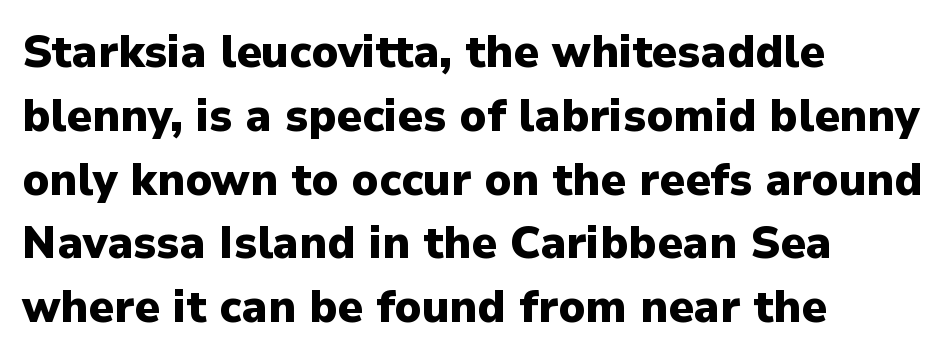
{"serif": "no", "italic": "no", "bold": "yes", "weight": "heavy", "width": "normal", "stroke_contrast": "low", "x_height": "medium", "monospaced": "no", "underline": "no", "align": "left", "line_spacing": "normal", "line_spacing_ratio": 1.45, "letter_spacing": "normal", "letter_spacing_em": 0.0, "glyph_px": 44}
